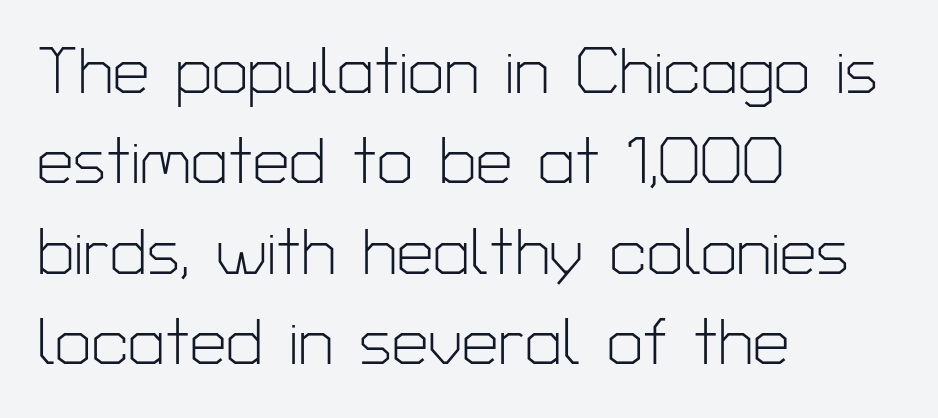
These lines are rendered in a variable-pitch font. Line spacing here is normal. Caption: face not bold, strokes unweighted. Students, note that the glyphs here touch the page at normal intervals. The text was rendered using a sans face with plain stroke endings. In CSS terms this would be text-align: left.
